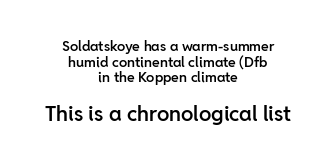
The image shows 21 px text type, upright; set centered, tight line spacing (1.11x), normal letter spacing, not underlined; the second (bottom) block is 1.5x larger.
